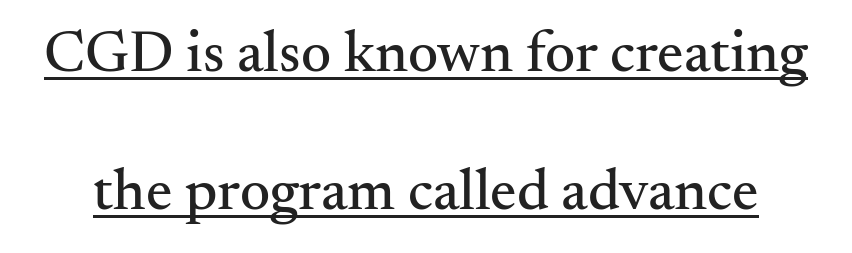
Q: Is the text italic (slanted)? A: No, it is upright.
Q: Is the typeface a serif or a sans-serif typeface? A: Serif.
Q: Is the text underlined? A: Yes.
Q: Is the spacing between letters normal or unusually wide? A: Normal.
Q: Is the spacing between lines tight, normal or loose? A: Loose.
Q: Width (condensed, normal, or wide)? A: Normal.
Q: Stroke contrast? A: Medium.
Q: x-height? A: Small.
Q: Monospaced? A: No.
